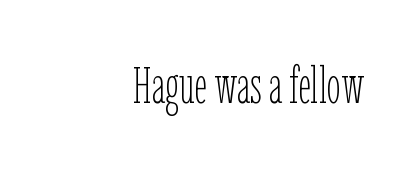
The image shows 51 px thin, condensed type, upright; set right-aligned, normal letter spacing, not underlined; low stroke contrast and a medium x-height.
